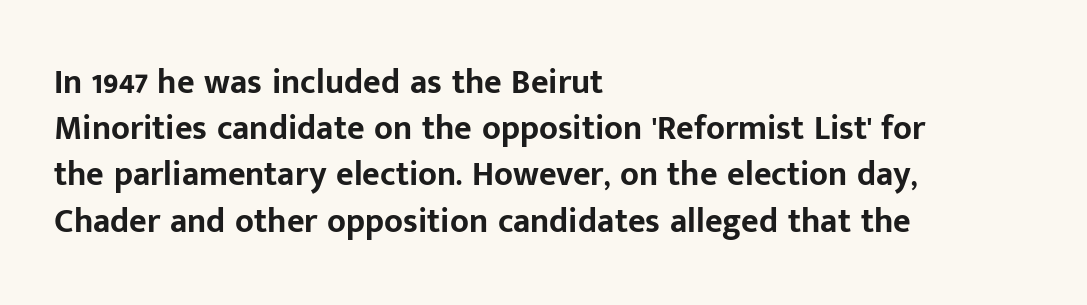
Q: Is the text bold? A: Yes.
Q: Is the text italic (slanted)? A: No, it is upright.
Q: Is the typeface a serif or a sans-serif typeface? A: Sans-serif.
Q: Is the text underlined? A: No.
Q: How is the paragraph aligned? A: Left-aligned.
Q: Is the spacing between letters normal or unusually wide? A: Normal.
Q: Is the spacing between lines tight, normal or loose? A: Normal.
Q: Width (condensed, normal, or wide)? A: Normal.
Q: Stroke contrast? A: Low.
Q: x-height? A: Medium.
Q: Monospaced? A: No.
